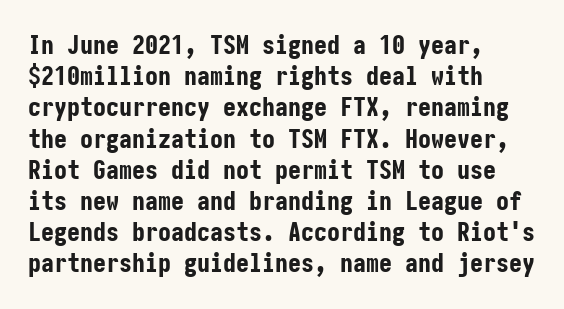
Q: Is the text bold? A: Yes.
Q: Is the text italic (slanted)? A: No, it is upright.
Q: Is the text underlined? A: No.
Q: How is the paragraph aligned? A: Left-aligned.
Q: Is the spacing between letters normal or unusually wide? A: Normal.
